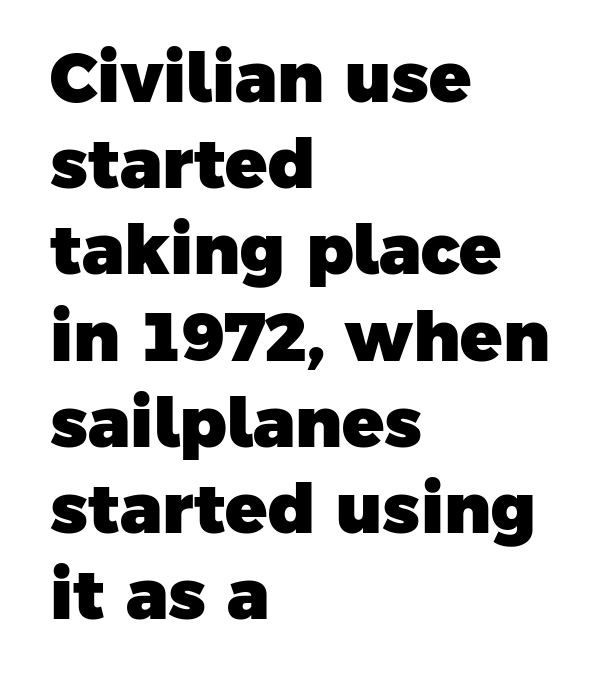
{"serif": "no", "bold": "yes", "weight": "heavy", "width": "normal", "stroke_contrast": "low", "x_height": "medium", "monospaced": "no", "underline": "no", "align": "left", "line_spacing": "normal", "line_spacing_ratio": 1.25, "letter_spacing": "normal", "letter_spacing_em": 0.0, "glyph_px": 69}
